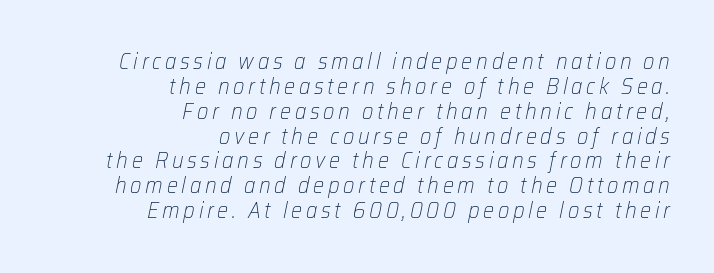
Q: Is the text bold? A: No.
Q: Is the text italic (slanted)? A: Yes, it leans right by about 12 degrees.
Q: Is the text underlined? A: No.
Q: How is the paragraph aligned? A: Right-aligned.
Q: Is the spacing between lines tight, normal or loose? A: Tight.
